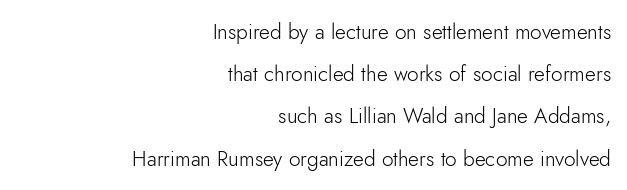
Q: Is the text bold? A: No.
Q: Is the text italic (slanted)? A: No, it is upright.
Q: Is the text underlined? A: No.
Q: How is the paragraph aligned? A: Right-aligned.
Q: Is the spacing between letters normal or unusually wide? A: Normal.
Q: Is the spacing between lines tight, normal or loose? A: Loose.
